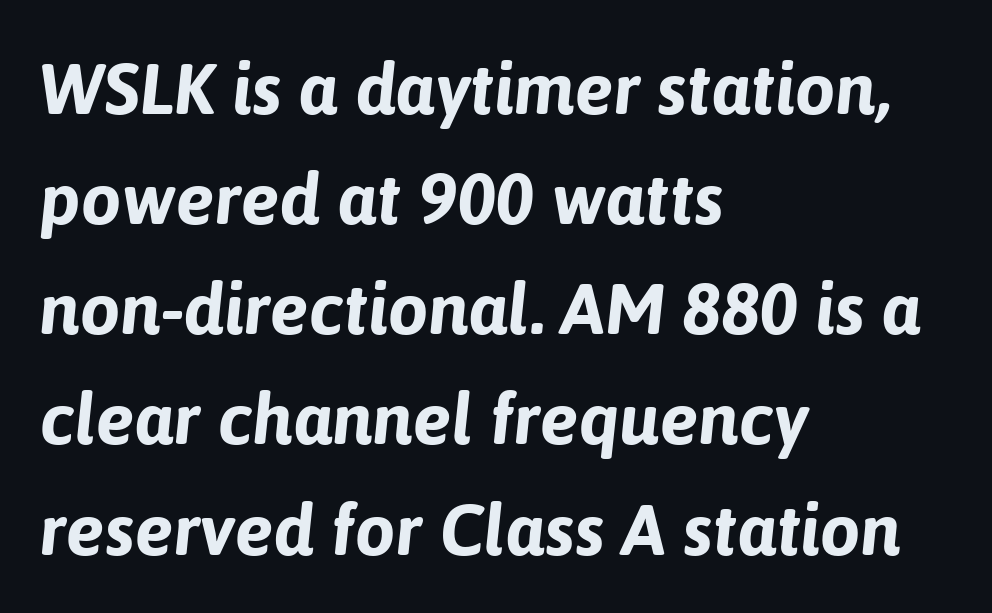
How would I describe the line gaps? Plain and ordinary. This sample uses plain, unmodified letter spacing. Weight check: bold — yes, fully. The passage shown is not underscored anywhere. Short and long lines alike share a common starting point at left. The letters advance in unequal steps, a hallmark of proportional type.
